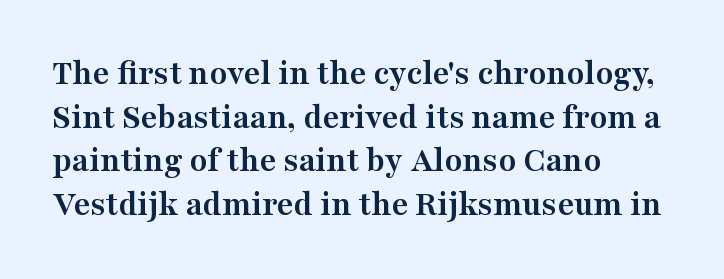
Decoration check: the copy has no underline. The passage shown is emphatically bold. Alignment: flush left. Font category for this specimen: serif. These lines were composed using upright roman letters. A typesetter would call this proportional, since set widths differ per character.
